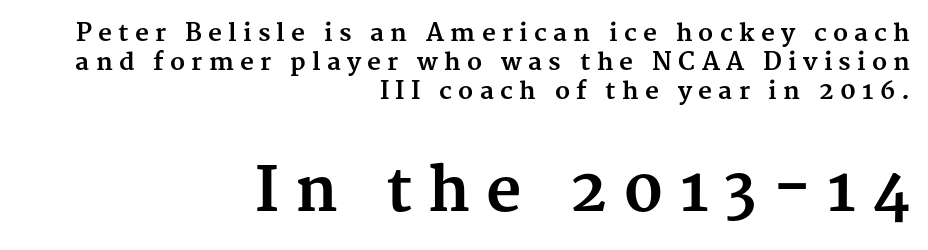
The image shows 61 px bold serif type, upright; set right-aligned, line spacing 1.2x, unusually wide letter spacing (+0.26 em), not underlined; the second (bottom) block is 2.54x larger; medium stroke contrast and a medium x-height.
